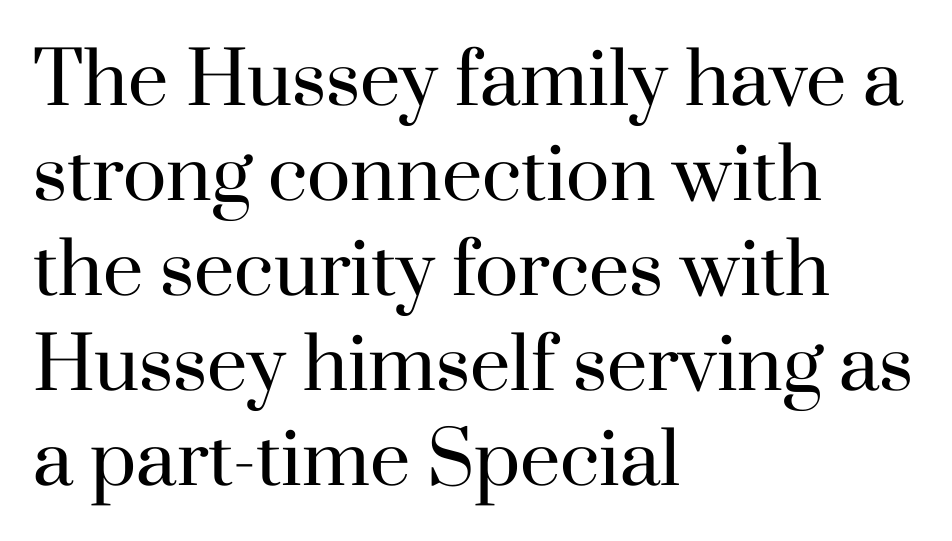
{"serif": "yes", "italic": "no", "bold": "no", "weight": "regular", "width": "normal", "stroke_contrast": "high", "x_height": "small", "monospaced": "no", "underline": "no", "align": "left", "line_spacing": "normal", "line_spacing_ratio": 1.32, "letter_spacing": "normal", "letter_spacing_em": 0.0, "glyph_px": 72}
